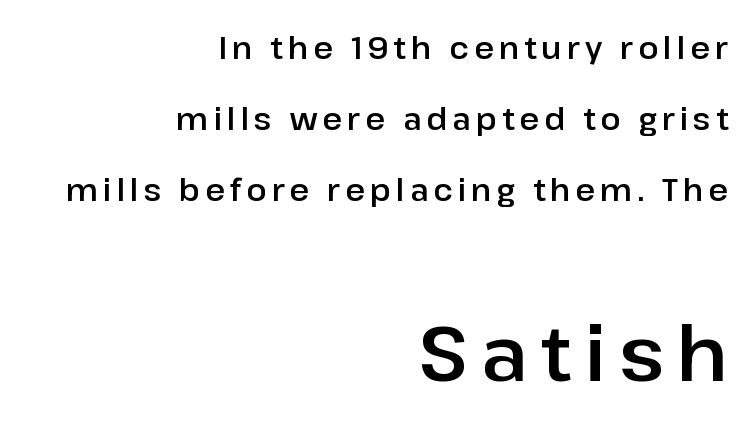
Q: Is the text italic (slanted)? A: No, it is upright.
Q: Is the typeface a serif or a sans-serif typeface? A: Sans-serif.
Q: Is the text underlined? A: No.
Q: How is the paragraph aligned? A: Right-aligned.
Q: Is the spacing between lines tight, normal or loose? A: Loose.
Q: Which block of text is set in a larger size, the first (top) or the second (bottom)? A: The second (bottom) one.
Q: Width (condensed, normal, or wide)? A: Normal.
Q: Stroke contrast? A: Low.
Q: x-height? A: Medium.
Q: Monospaced? A: No.
